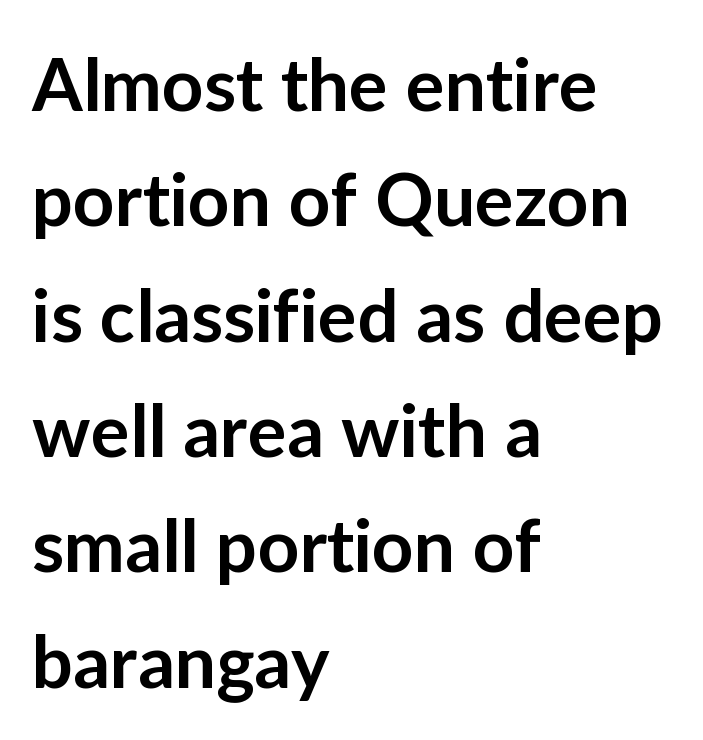
Each glyph is drawn with semibold strokes, heavier than normal yet not fully bold. A student would call this left alignment; a typographer would say flush left, rag right. Bare-footed words on every line. If you measured baseline to baseline, you'd find a middling distance. The typeface chosen for these lines omits serifs.
